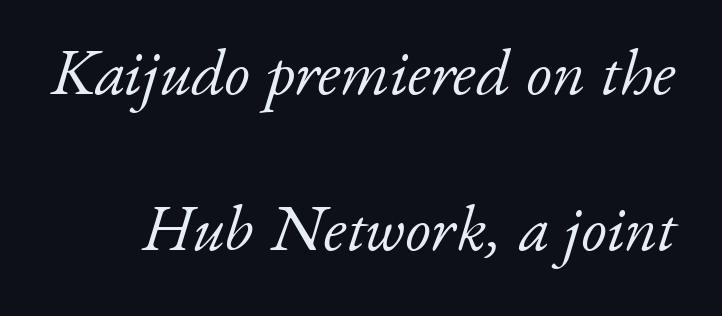
{"serif": "yes", "italic": "yes", "lean": "right", "slant_degrees": 17, "bold": "no", "weight": "light", "width": "normal", "stroke_contrast": "low", "x_height": "small", "monospaced": "no", "underline": "no", "line_spacing": "loose", "line_spacing_ratio": 2.4, "letter_spacing": "normal", "letter_spacing_em": 0.0, "glyph_px": 65}
